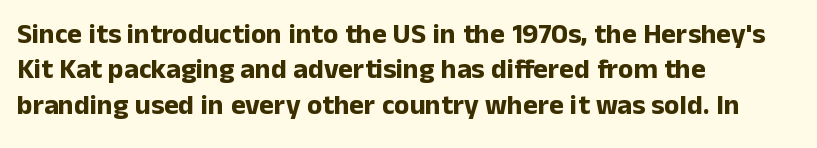
{"serif": "no", "italic": "no", "bold": "yes", "weight": "bold", "width": "normal", "stroke_contrast": "low", "x_height": "medium", "monospaced": "no", "underline": "no", "align": "left", "line_spacing": "normal", "line_spacing_ratio": 1.26, "letter_spacing": "normal", "letter_spacing_em": 0.0, "glyph_px": 28}
